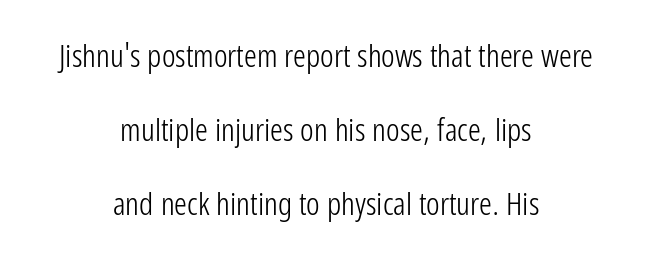
Q: Is the text bold? A: No.
Q: Is the text italic (slanted)? A: No, it is upright.
Q: Is the typeface a serif or a sans-serif typeface? A: Sans-serif.
Q: Is the text underlined? A: No.
Q: How is the paragraph aligned? A: Centered.
Q: Is the spacing between letters normal or unusually wide? A: Normal.
Q: Is the spacing between lines tight, normal or loose? A: Loose.
Q: Width (condensed, normal, or wide)? A: Condensed.
Q: Stroke contrast? A: Low.
Q: x-height? A: Medium.
Q: Monospaced? A: No.
